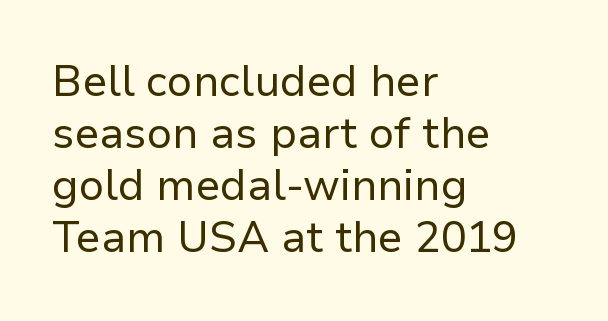
Q: Is the text bold? A: No.
Q: Is the text italic (slanted)? A: No, it is upright.
Q: Is the typeface a serif or a sans-serif typeface? A: Sans-serif.
Q: Is the text underlined? A: No.
Q: How is the paragraph aligned? A: Left-aligned.
Q: Is the spacing between letters normal or unusually wide? A: Normal.
Q: Width (condensed, normal, or wide)? A: Normal.
Q: Stroke contrast? A: Low.
Q: x-height? A: Medium.
Q: Monospaced? A: No.
